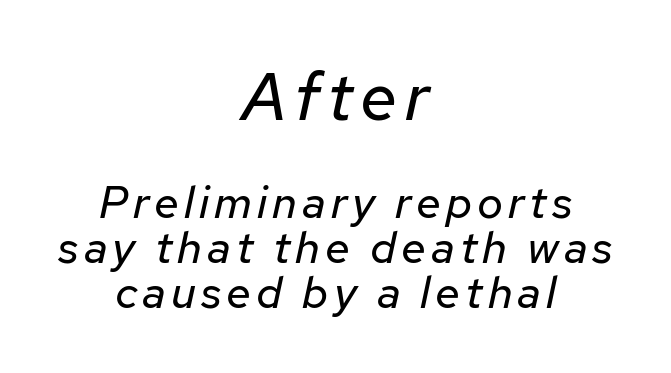
{"italic": "yes", "lean": "right", "slant_degrees": 12, "bold": "no", "weight": "regular", "width": "normal", "stroke_contrast": "low", "x_height": "medium", "monospaced": "no", "underline": "no", "align": "center", "line_spacing": "tight", "line_spacing_ratio": 1.0, "larger_block": "first", "size_ratio": 1.49, "glyph_px": 67}
